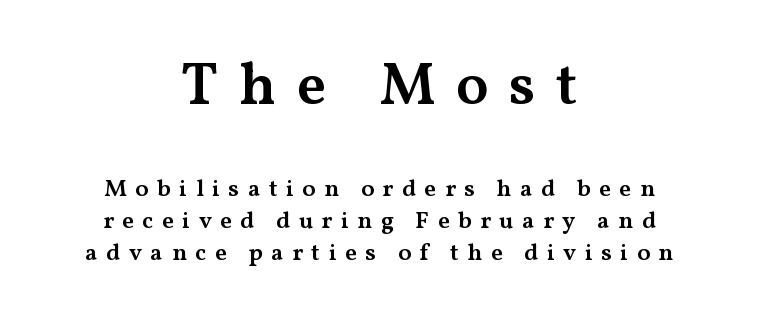
The strokes are fattened partway — semibold, not bold. Is there much room between lines? A standard amount, neither cramped nor airy. Bigger letters appear in the top chunk; the bottom chunk is reduced. Proportional: the letters do not fall into vertical columns. Upright lettering throughout.
